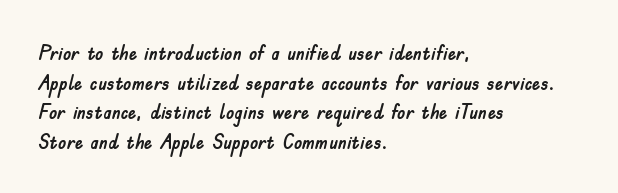
{"underline": "no", "align": "left", "line_spacing": "normal", "line_spacing_ratio": 1.41, "letter_spacing": "normal", "letter_spacing_em": 0.0, "glyph_px": 21}
